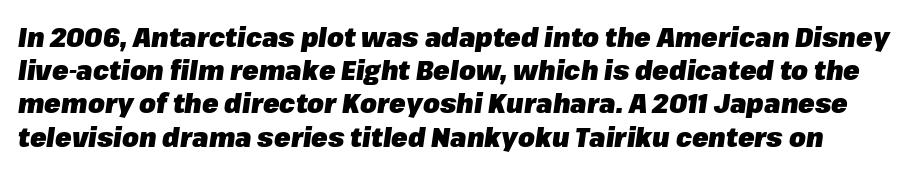
The image shows 27 px bold type, italic (leaning right); set line spacing 1.23x, normal letter spacing, not underlined.
